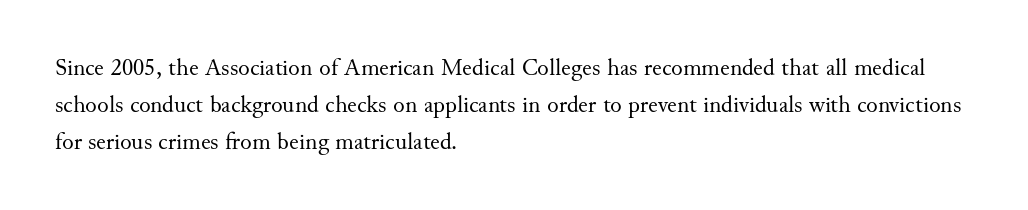
The image shows 24 px text type, upright; set left-aligned, normal line spacing (1.55x), normal letter spacing, not underlined.
